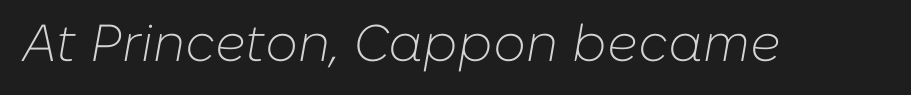
Q: Is the text bold? A: No.
Q: Is the text italic (slanted)? A: Yes, it leans right by about 10 degrees.
Q: Is the text underlined? A: No.
Q: Is the spacing between letters normal or unusually wide? A: Normal.
Q: Width (condensed, normal, or wide)? A: Normal.
Q: Stroke contrast? A: Low.
Q: x-height? A: Medium.
Q: Monospaced? A: No.
